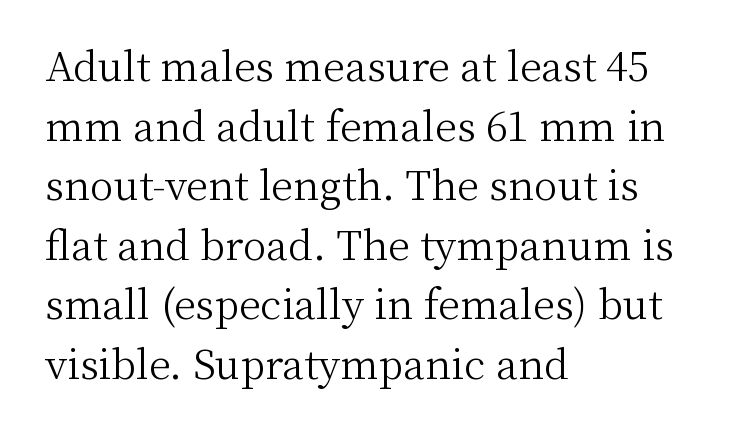
One-word summary of the alignment: left. Ascenders rise straight up at ninety degrees. The letters carry serifs — small finishing strokes at the ends of their stems. The passage shown has conventional tracking throughout. Varying glyph widths throughout — classic text-font behaviour. Each row of text sits above clean, open space.
